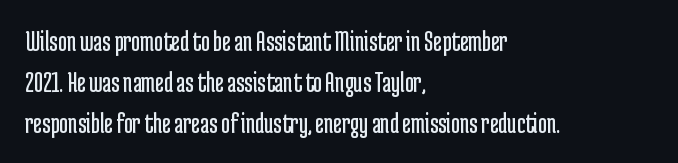
Are there feet on the stems? There aren't — it's a sans. Here the designer chose a conventional face with non-uniform glyph widths. The rendering keeps characters at their native spacing. A normal amount of white space separates one row of letters from the next. Vertical strokes here are truly vertical.
